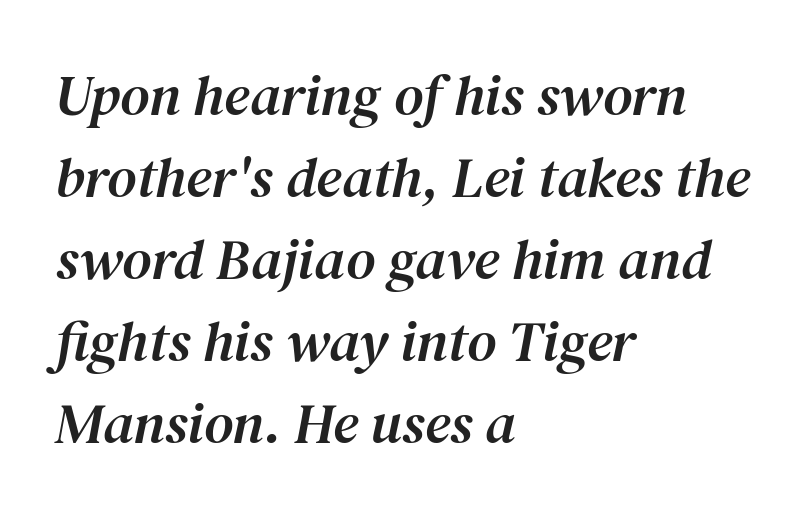
The image shows 57 px serif type, italic (leaning right); set left-aligned, normal line spacing (1.44x), normal letter spacing, not underlined; medium stroke contrast and a medium x-height.
